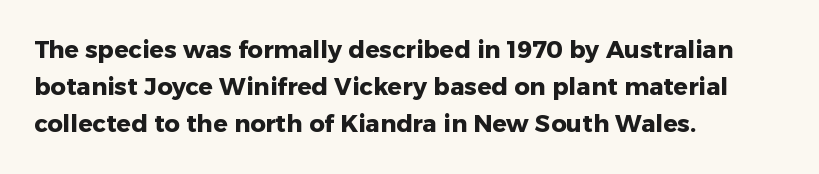
{"italic": "no", "bold": "yes", "underline": "no", "align": "left", "line_spacing": "normal", "line_spacing_ratio": 1.55, "letter_spacing": "normal", "letter_spacing_em": 0.0, "glyph_px": 24}
